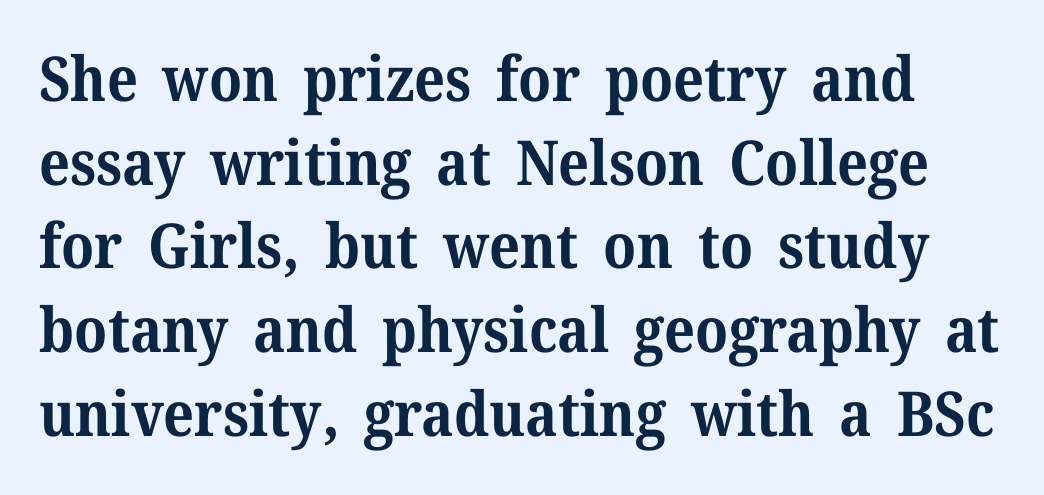
Font category for this specimen: serif. The space directly below the letters is spotless. If you measured baseline to baseline, you'd find a middling distance. Its strokes are broad and dark, the hallmark of bold type. If you drew a line through each stem, it would be perfectly vertical. The letterforms sit shoulder to shoulder at normal distance.
